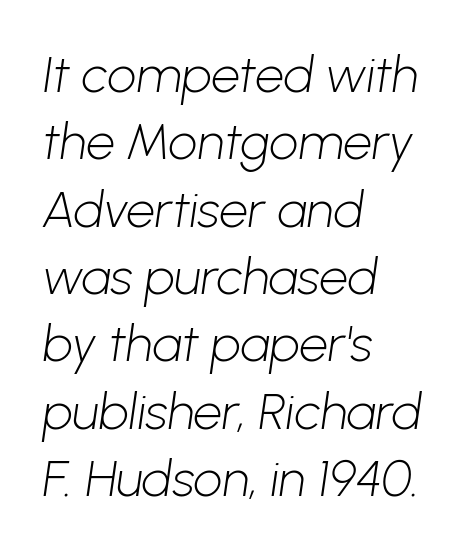
The image shows 51 px light sans-serif type; set left-aligned, normal line spacing (1.32x), normal letter spacing, not underlined; low stroke contrast and a medium x-height.
